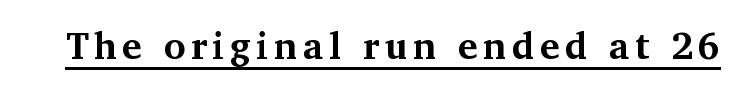
The typesetter has applied underlining to the passage shown. Font category for this specimen: serif. Strong, thick strokes mark this as bold type. The letters advance in unequal steps, a hallmark of proportional type.
